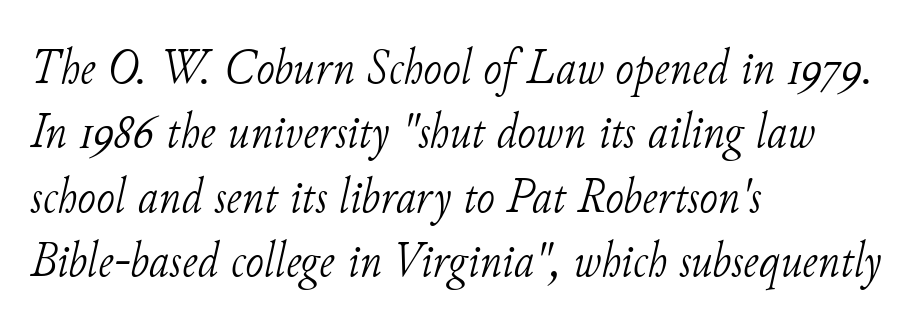
The image shows 50 px light serif type, italic (leaning right); set left-aligned, normal line spacing (1.29x), normal letter spacing, not underlined; low stroke contrast and a small x-height.
